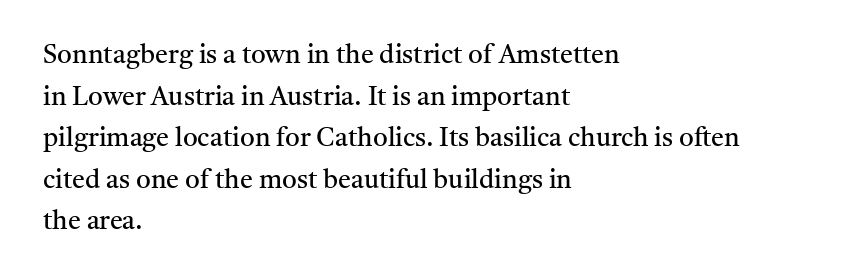
Q: Is the text bold? A: No.
Q: Is the text italic (slanted)? A: No, it is upright.
Q: Is the text underlined? A: No.
Q: How is the paragraph aligned? A: Left-aligned.
Q: Is the spacing between letters normal or unusually wide? A: Normal.
Q: Is the spacing between lines tight, normal or loose? A: Normal.
